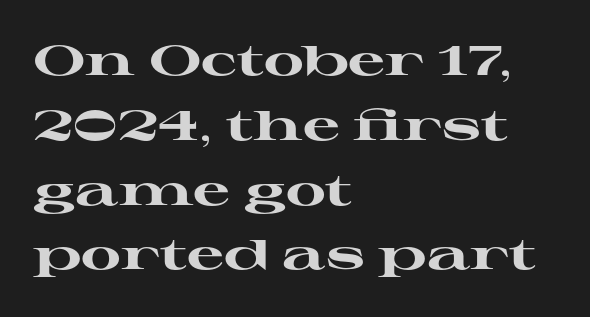
The image shows 41 px heavy, wide serif type, upright; set left-aligned, normal line spacing (1.58x), normal letter spacing, not underlined; high stroke contrast and a medium x-height.
